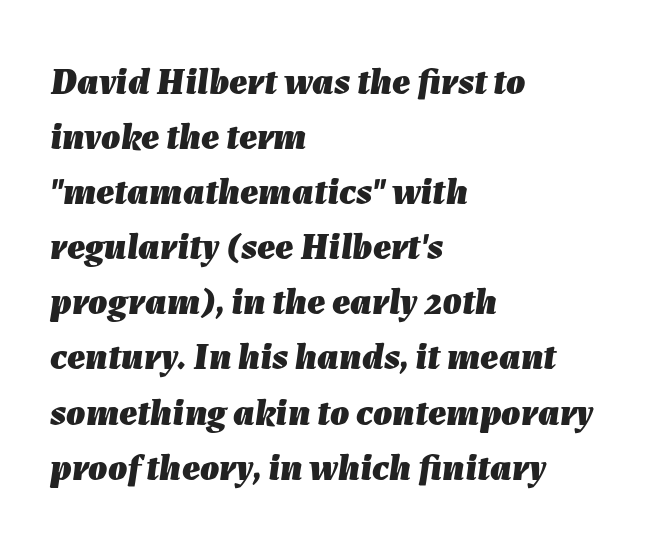
{"italic": "yes", "lean": "right", "slant_degrees": 7, "bold": "yes", "weight": "heavy", "width": "normal", "stroke_contrast": "low", "x_height": "medium", "monospaced": "no", "underline": "no", "align": "left", "line_spacing": "normal", "line_spacing_ratio": 1.45, "letter_spacing": "normal", "letter_spacing_em": 0.0, "glyph_px": 38}
